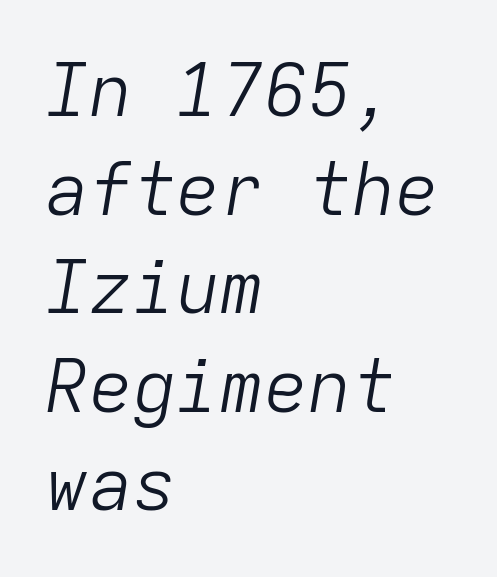
Q: Is the text bold? A: No.
Q: Is the text italic (slanted)? A: Yes, it leans right by about 9 degrees.
Q: Is the text underlined? A: No.
Q: How is the paragraph aligned? A: Left-aligned.
Q: Is the spacing between letters normal or unusually wide? A: Normal.
Q: Is the spacing between lines tight, normal or loose? A: Normal.
Q: Width (condensed, normal, or wide)? A: Normal.
Q: Stroke contrast? A: Low.
Q: x-height? A: Medium.
Q: Monospaced? A: Yes.
